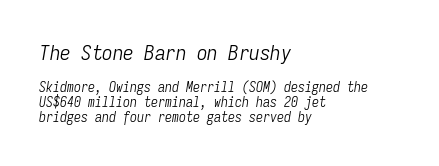
Q: Is the text bold? A: No.
Q: Is the text italic (slanted)? A: Yes, it leans right by about 9 degrees.
Q: Is the text underlined? A: No.
Q: How is the paragraph aligned? A: Left-aligned.
Q: Is the spacing between letters normal or unusually wide? A: Normal.
Q: Is the spacing between lines tight, normal or loose? A: Tight.
Q: Which block of text is set in a larger size, the first (top) or the second (bottom)? A: The first (top) one.
